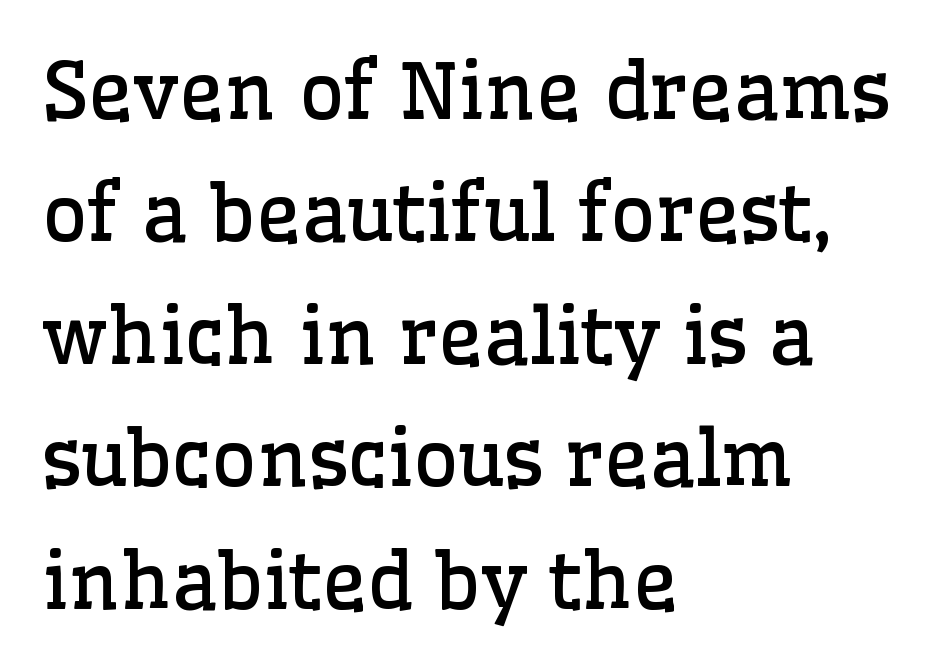
The image shows 78 px regular-weight serif type, upright; set left-aligned, normal line spacing (1.57x), normal letter spacing, not underlined; low stroke contrast and a medium x-height.
